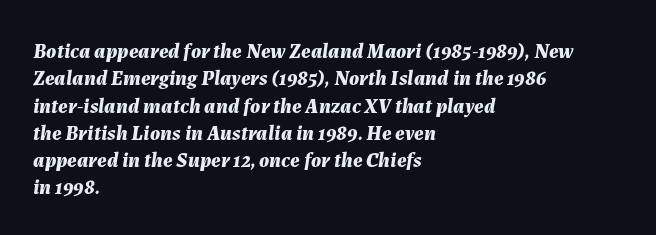
{"italic": "yes", "lean": "right", "slant_degrees": 7, "bold": "yes", "underline": "no", "align": "left", "line_spacing": "normal", "line_spacing_ratio": 1.3, "letter_spacing": "normal", "letter_spacing_em": 0.0, "glyph_px": 21}
